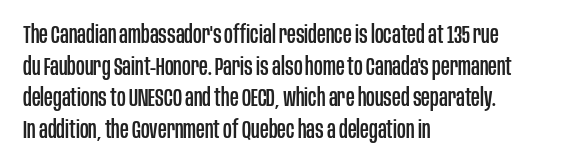
The image shows 24 px text type, upright; set left-aligned, normal line spacing (1.32x), normal letter spacing, not underlined.
